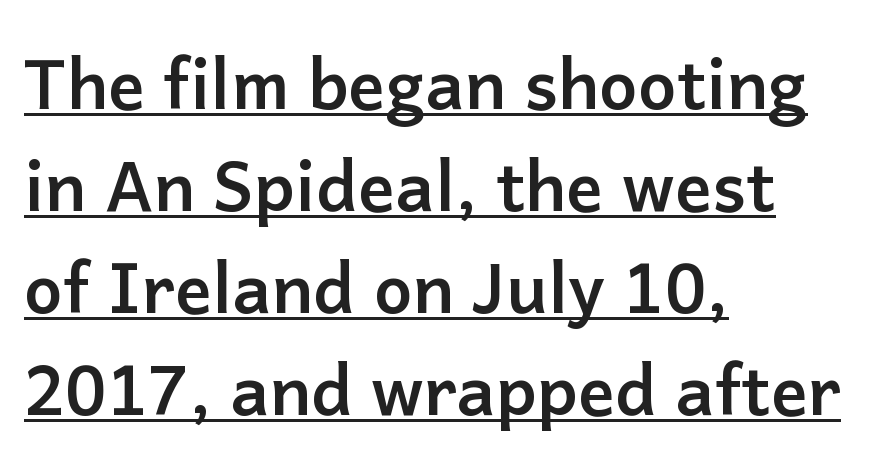
The image shows 69 px semibold sans-serif type, upright; set left-aligned, normal line spacing (1.48x), normal letter spacing, underlined; low stroke contrast and a medium x-height.
